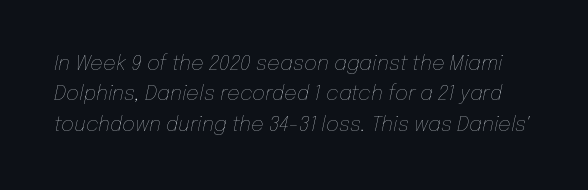
Evenly set lines give the paragraph a standard silhouette. No word sits above an underline. Each word holds together tightly as a unit, with standard inter-letter gaps. The letters look calm and open, with moderate or lighter stems.
